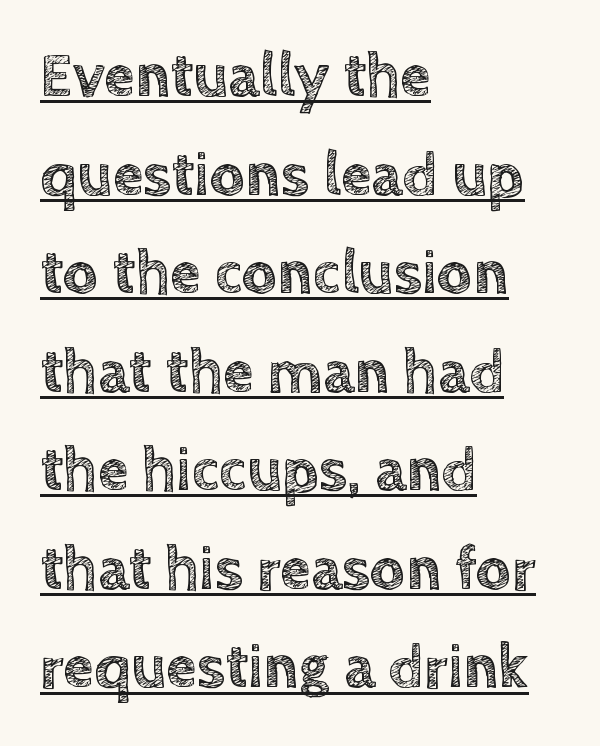
The image shows 62 px text type, upright; set left-aligned, normal line spacing (1.59x), normal letter spacing, underlined; a large x-height.
